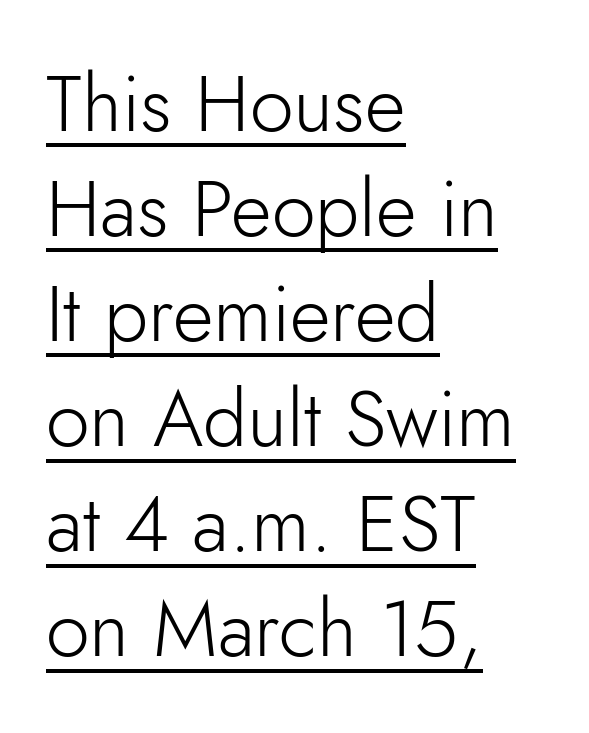
Q: Is the text bold? A: No.
Q: Is the text italic (slanted)? A: No, it is upright.
Q: Is the typeface a serif or a sans-serif typeface? A: Sans-serif.
Q: Is the text underlined? A: Yes.
Q: How is the paragraph aligned? A: Left-aligned.
Q: Is the spacing between letters normal or unusually wide? A: Normal.
Q: Is the spacing between lines tight, normal or loose? A: Normal.
Q: Width (condensed, normal, or wide)? A: Normal.
Q: Stroke contrast? A: Low.
Q: x-height? A: Small.
Q: Monospaced? A: No.
